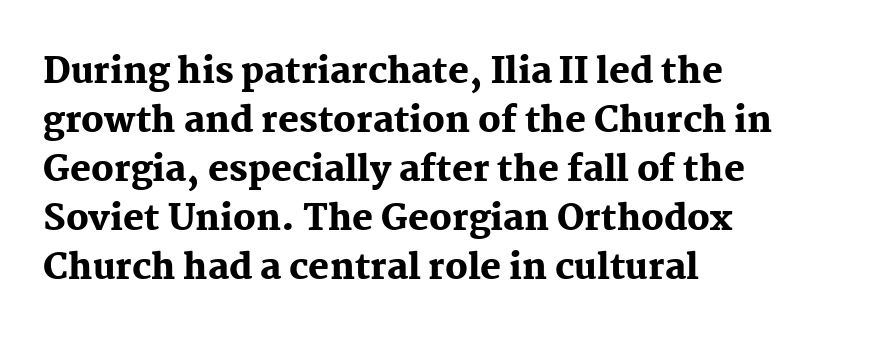
{"serif": "yes", "italic": "no", "bold": "yes", "weight": "heavy", "width": "normal", "stroke_contrast": "medium", "x_height": "medium", "monospaced": "no", "underline": "no", "align": "left", "line_spacing": "normal", "line_spacing_ratio": 1.4, "letter_spacing": "normal", "letter_spacing_em": 0.0, "glyph_px": 35}
